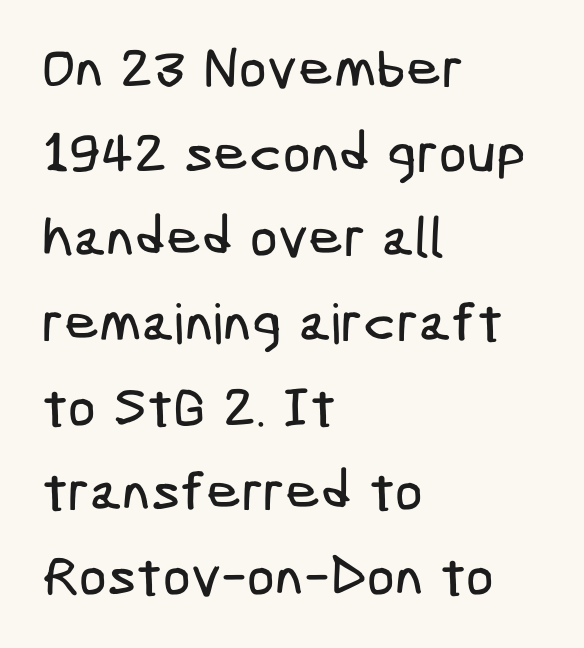
The foot of each line stays bare and open. Check where the strokes stop: nothing finishes them off — pure sans. Reading down the column, the eye jumps a familiar distance to each next line. Reading down the block, your eye returns to a fixed left position each line.
